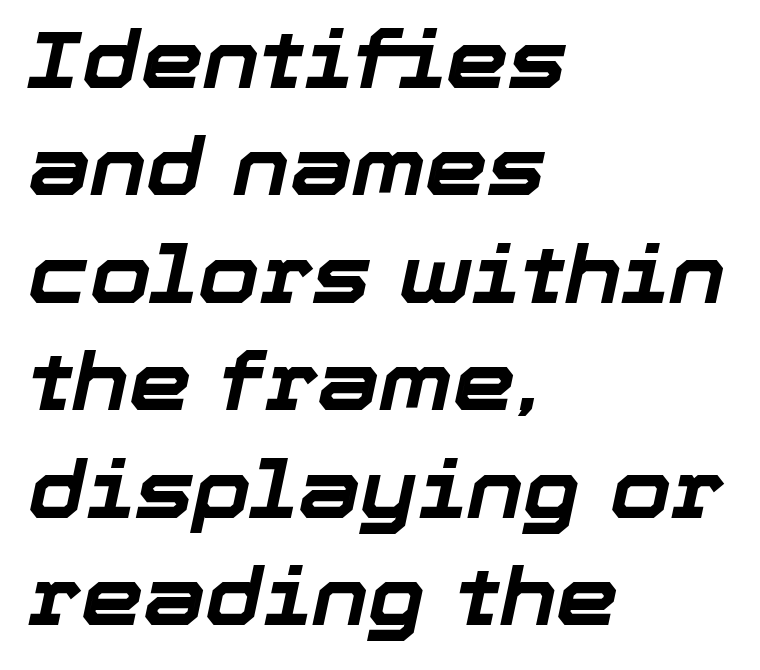
{"italic": "yes", "lean": "right", "slant_degrees": 12, "bold": "yes", "weight": "bold", "width": "normal", "stroke_contrast": "low", "x_height": "medium", "monospaced": "no", "underline": "no", "align": "left", "line_spacing": "normal", "line_spacing_ratio": 1.36, "letter_spacing": "normal", "letter_spacing_em": 0.0, "glyph_px": 79}
